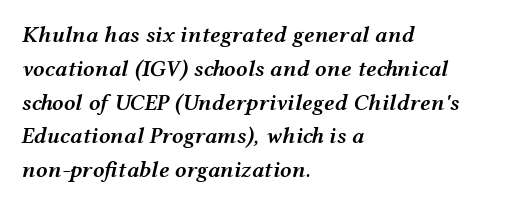
Q: Is the text bold? A: Semi-bold.
Q: Is the text italic (slanted)? A: Yes, it leans right by about 12 degrees.
Q: Is the text underlined? A: No.
Q: How is the paragraph aligned? A: Left-aligned.
Q: Is the spacing between letters normal or unusually wide? A: Normal.
Q: Is the spacing between lines tight, normal or loose? A: Normal.
